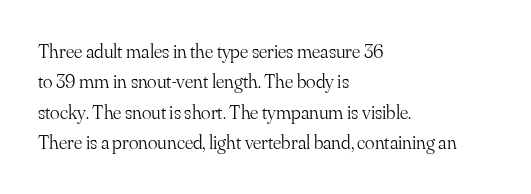
Q: Is the text bold? A: No.
Q: Is the text italic (slanted)? A: No, it is upright.
Q: Is the text underlined? A: No.
Q: How is the paragraph aligned? A: Left-aligned.
Q: Is the spacing between letters normal or unusually wide? A: Normal.
Q: Is the spacing between lines tight, normal or loose? A: Normal.
